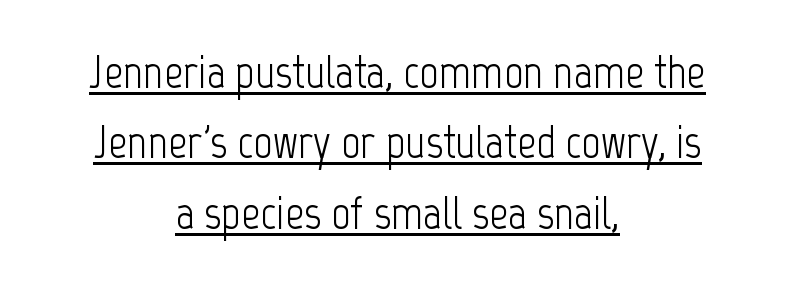
The image shows 47 px light, condensed sans-serif type, upright; set centered, normal line spacing (1.5x), normal letter spacing, underlined; low stroke contrast and a medium x-height.
